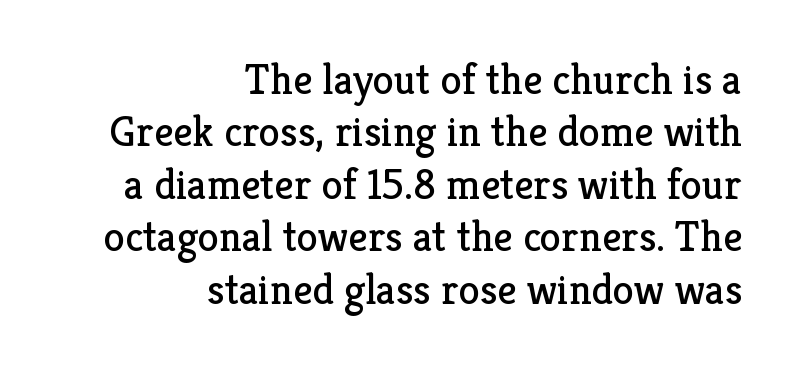
The image shows 43 px regular-weight serif type, upright; set right-aligned, line spacing 1.22x, normal letter spacing, not underlined; low stroke contrast and a medium x-height.
